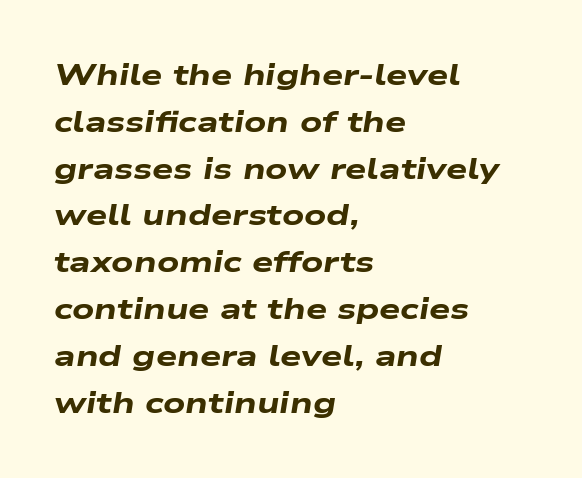
Q: Is the text bold? A: Yes.
Q: Is the text italic (slanted)? A: Yes, it leans right by about 9 degrees.
Q: Is the text underlined? A: No.
Q: How is the paragraph aligned? A: Left-aligned.
Q: Is the spacing between letters normal or unusually wide? A: Normal.
Q: Is the spacing between lines tight, normal or loose? A: Normal.
Q: Width (condensed, normal, or wide)? A: Wide.
Q: Stroke contrast? A: Low.
Q: x-height? A: Medium.
Q: Monospaced? A: No.
